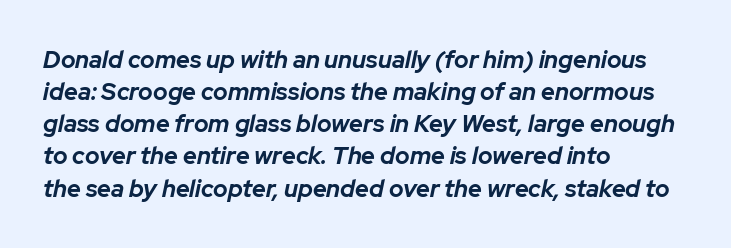
Q: Is the text bold? A: Yes.
Q: Is the text italic (slanted)? A: Yes, it leans right by about 12 degrees.
Q: Is the text underlined? A: No.
Q: How is the paragraph aligned? A: Left-aligned.
Q: Is the spacing between letters normal or unusually wide? A: Normal.
Q: Is the spacing between lines tight, normal or loose? A: Normal.
